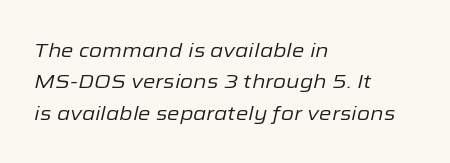
Q: Is the text bold? A: No.
Q: Is the text italic (slanted)? A: Yes, it leans right by about 12 degrees.
Q: Is the text underlined? A: No.
Q: How is the paragraph aligned? A: Left-aligned.
Q: Is the spacing between letters normal or unusually wide? A: Normal.
Q: Is the spacing between lines tight, normal or loose? A: Normal.
